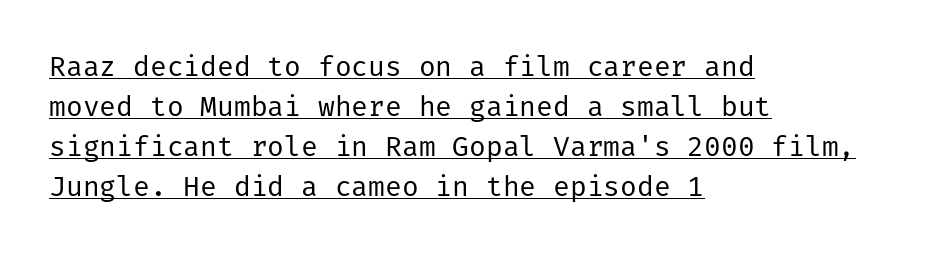
Q: Is the text bold? A: No.
Q: Is the text italic (slanted)? A: No, it is upright.
Q: Is the typeface a serif or a sans-serif typeface? A: Sans-serif.
Q: Is the text underlined? A: Yes.
Q: How is the paragraph aligned? A: Left-aligned.
Q: Is the spacing between letters normal or unusually wide? A: Normal.
Q: Is the spacing between lines tight, normal or loose? A: Normal.
Q: Width (condensed, normal, or wide)? A: Normal.
Q: Stroke contrast? A: Low.
Q: x-height? A: Medium.
